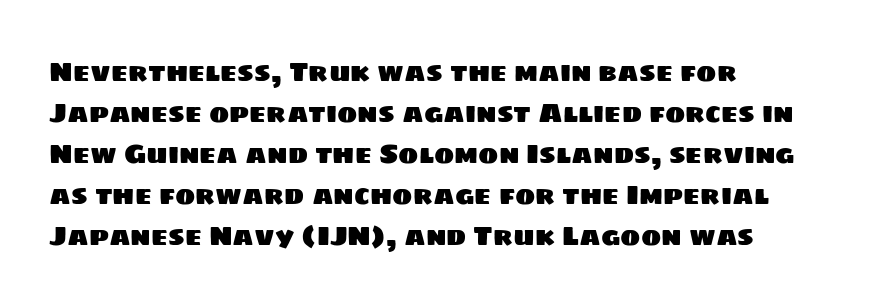
{"underline": "no", "align": "left", "line_spacing": "normal", "line_spacing_ratio": 1.52, "letter_spacing": "normal", "letter_spacing_em": 0.0, "glyph_px": 27}
